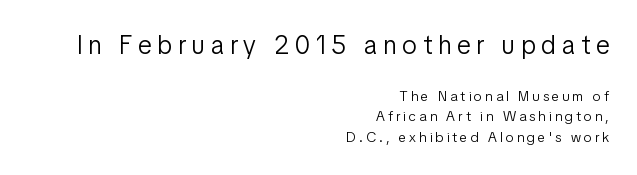
Weight: regular or lighter. Is the block centered? No — it sits flush against the right margin. Reading top to bottom, the characters get smaller at the block break. The string is rendered with underlining switched off. This sample uses an upright cut, with every glyph sitting square on the baseline.
